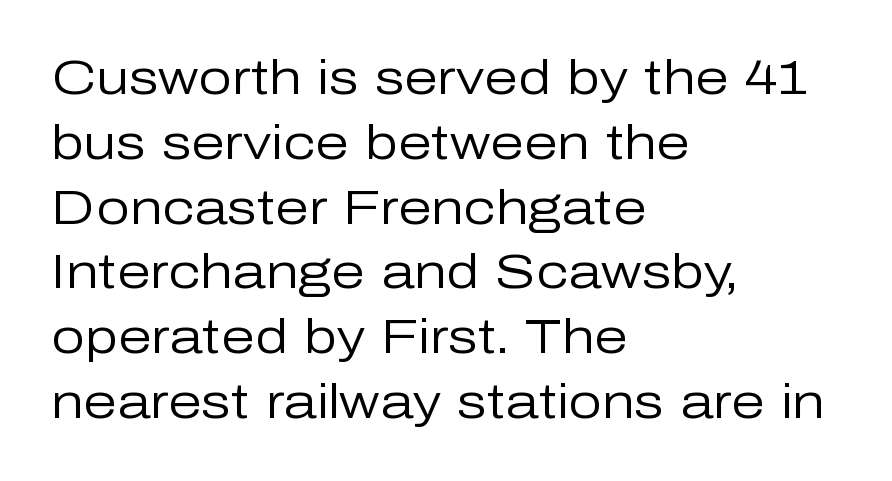
Q: Is the text bold? A: No.
Q: Is the text italic (slanted)? A: No, it is upright.
Q: Is the typeface a serif or a sans-serif typeface? A: Sans-serif.
Q: Is the text underlined? A: No.
Q: How is the paragraph aligned? A: Left-aligned.
Q: Is the spacing between letters normal or unusually wide? A: Normal.
Q: Is the spacing between lines tight, normal or loose? A: Normal.
Q: Width (condensed, normal, or wide)? A: Normal.
Q: Stroke contrast? A: Low.
Q: x-height? A: Medium.
Q: Monospaced? A: No.
